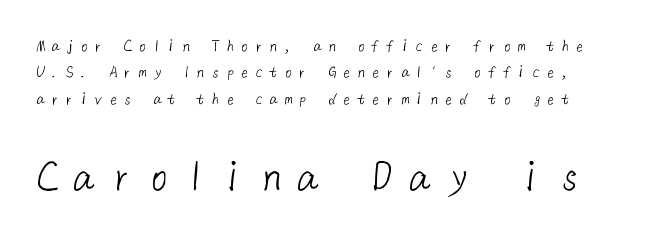
The image shows 46 px light sans-serif type; set normal line spacing (1.47x), unusually wide letter spacing (+0.31 em), not underlined; the second (bottom) block is 2.56x larger; low stroke contrast and a medium x-height.
